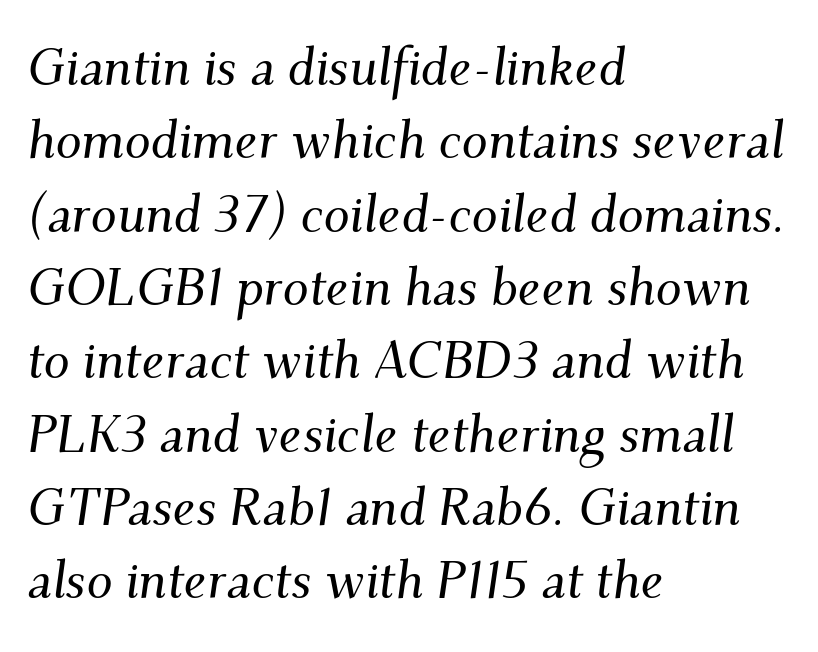
Q: Is the text italic (slanted)? A: Yes, it leans right by about 9 degrees.
Q: Is the typeface a serif or a sans-serif typeface? A: Serif.
Q: Is the text underlined? A: No.
Q: How is the paragraph aligned? A: Left-aligned.
Q: Is the spacing between letters normal or unusually wide? A: Normal.
Q: Is the spacing between lines tight, normal or loose? A: Normal.
Q: Width (condensed, normal, or wide)? A: Normal.
Q: Stroke contrast? A: Medium.
Q: x-height? A: Small.
Q: Monospaced? A: No.
